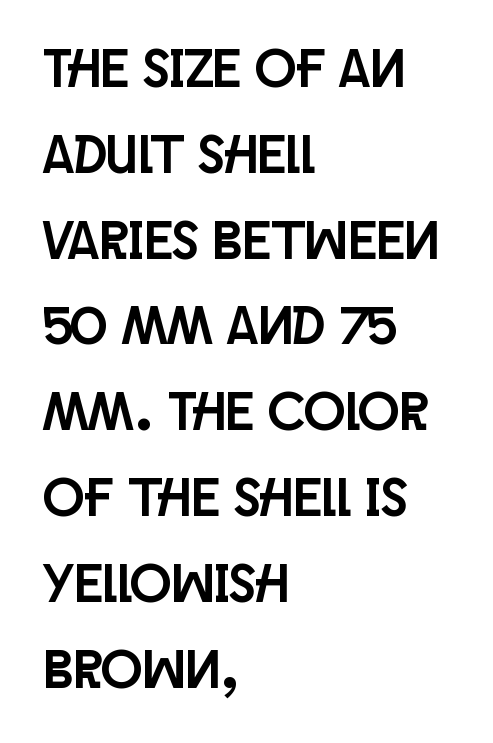
The image shows 55 px condensed sans-serif type, upright; set left-aligned, normal line spacing (1.56x), normal letter spacing, not underlined; low stroke contrast and a large x-height.
